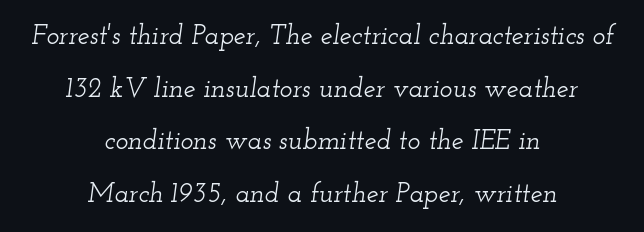
Q: Is the text italic (slanted)? A: Yes, it leans right by about 12 degrees.
Q: Is the text underlined? A: No.
Q: How is the paragraph aligned? A: Centered.
Q: Is the spacing between letters normal or unusually wide? A: Normal.
Q: Is the spacing between lines tight, normal or loose? A: Loose.
